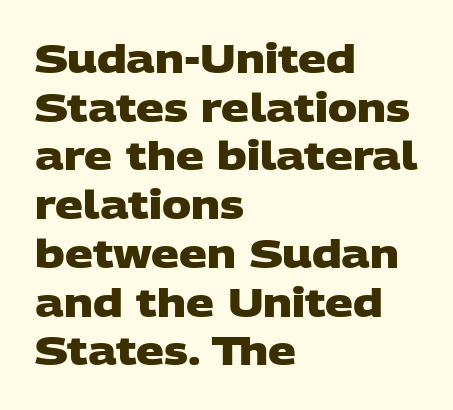
Q: Is the text bold? A: Yes.
Q: Is the typeface a serif or a sans-serif typeface? A: Sans-serif.
Q: Is the text underlined? A: No.
Q: How is the paragraph aligned? A: Left-aligned.
Q: Is the spacing between letters normal or unusually wide? A: Normal.
Q: Is the spacing between lines tight, normal or loose? A: Normal.
Q: Width (condensed, normal, or wide)? A: Wide.
Q: Stroke contrast? A: Low.
Q: x-height? A: Large.
Q: Monospaced? A: No.
